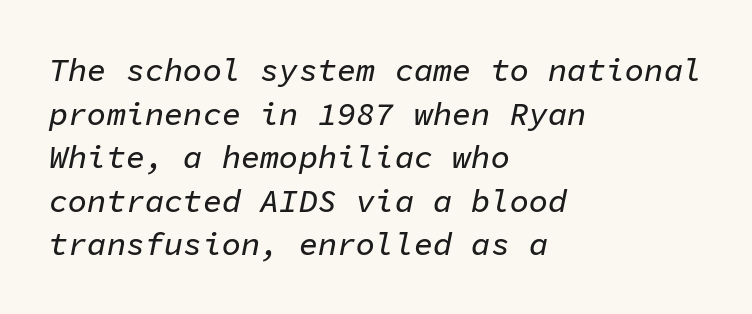
Summary of vertical rhythm: regular, with standard interline spacing. Anything drawn beneath the words? Only blank space. Spacing between characters is what you'd get straight out of the box. Slant detected: the letters are inclined. Teacher's note: observe the even left margin — that is flush-left alignment. Each letter, wide or thin by design, is forced into the same width here.
